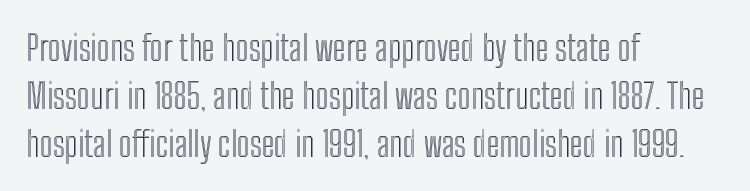
{"italic": "no", "width": "condensed", "x_height": "medium", "monospaced": "no", "underline": "no", "align": "left", "line_spacing": "normal", "line_spacing_ratio": 1.37, "letter_spacing": "normal", "letter_spacing_em": 0.0, "glyph_px": 35}
